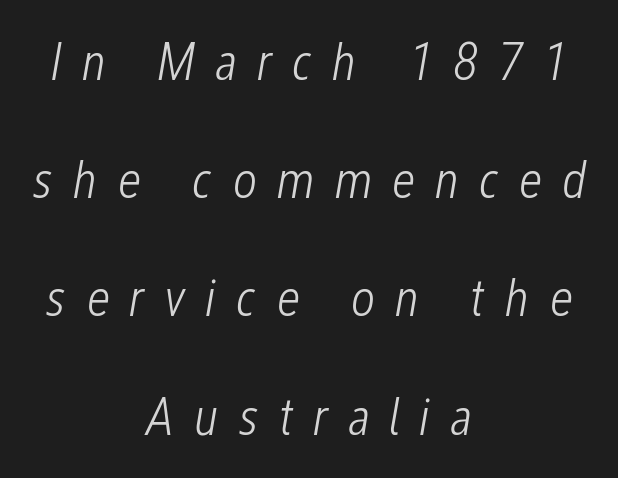
The image shows 53 px light, condensed type, italic (leaning right); set centered, loose line spacing (2.23x), unusually wide letter spacing (+0.37 em), not underlined; low stroke contrast and a medium x-height.
